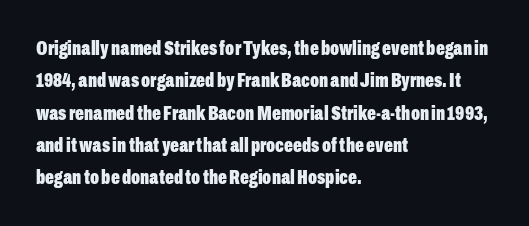
Unlike italic type, these characters show no tilt at all. Line starts are locked; line ends wander. Characters follow at the spacing the type designer built in. On the weight axis this lands at bold, roughly 700. The passage shown is not underscored anywhere.
